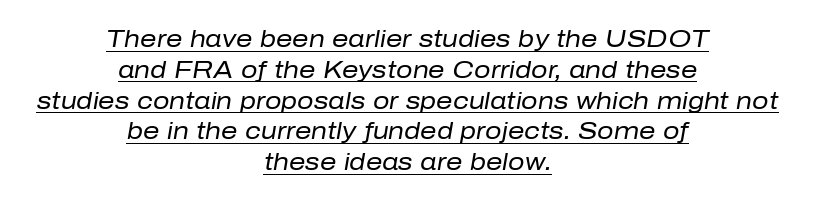
Q: Is the text bold? A: No.
Q: Is the text italic (slanted)? A: Yes, it leans right by about 10 degrees.
Q: Is the text underlined? A: Yes.
Q: How is the paragraph aligned? A: Centered.
Q: Is the spacing between letters normal or unusually wide? A: Normal.
Q: Is the spacing between lines tight, normal or loose? A: Normal.
